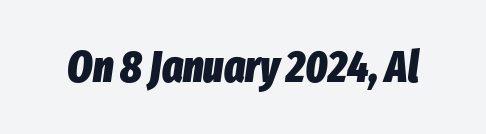
Spacing verdict: proportional, widths tailored to each character. The string is rendered with underlining switched off. Notice how the stems are inclined rather than vertical — that's the hallmark of italics. There is no visible air inserted between adjacent glyphs. A full-strength bold gives these letters their thick strokes.
